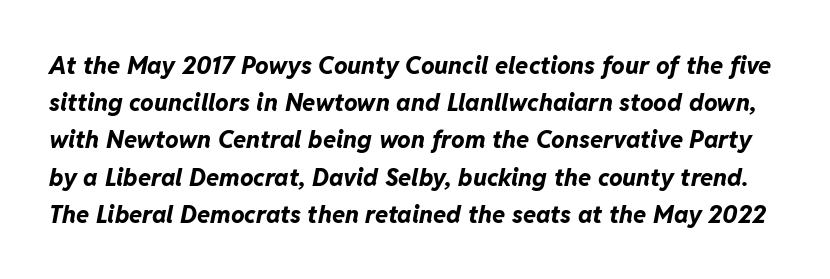
Q: Is the text bold? A: Yes.
Q: Is the text italic (slanted)? A: Yes, it leans right by about 11 degrees.
Q: Is the text underlined? A: No.
Q: Is the spacing between letters normal or unusually wide? A: Normal.
Q: Is the spacing between lines tight, normal or loose? A: Normal.
